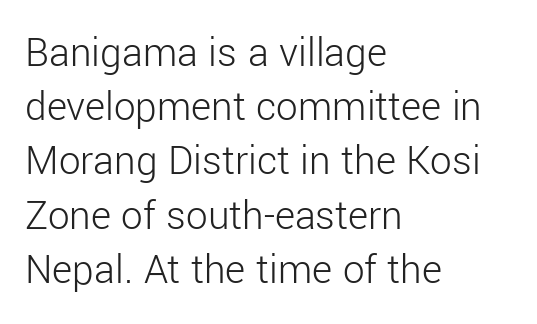
{"serif": "no", "italic": "no", "bold": "no", "weight": "light", "width": "normal", "stroke_contrast": "low", "x_height": "medium", "monospaced": "no", "underline": "no", "align": "left", "line_spacing": "normal", "line_spacing_ratio": 1.26, "letter_spacing": "normal", "letter_spacing_em": 0.0, "glyph_px": 43}
